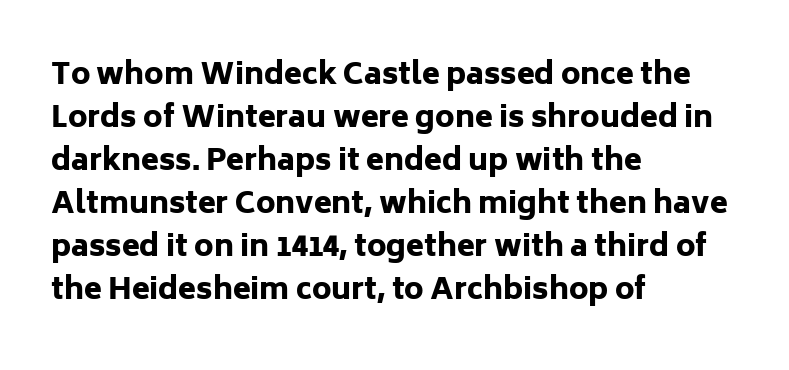
{"serif": "no", "italic": "no", "bold": "yes", "weight": "heavy", "width": "normal", "stroke_contrast": "low", "x_height": "medium", "monospaced": "no", "underline": "no", "align": "left", "line_spacing": "normal", "line_spacing_ratio": 1.48, "letter_spacing": "normal", "letter_spacing_em": 0.0, "glyph_px": 29}
